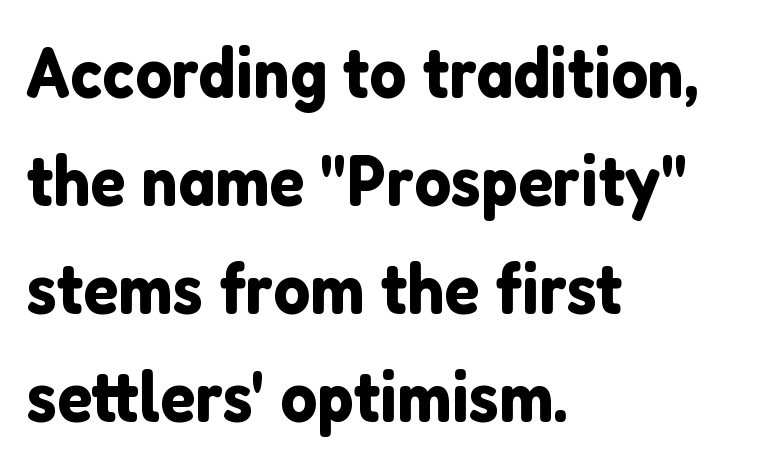
{"serif": "no", "italic": "no", "width": "normal", "stroke_contrast": "low", "x_height": "medium", "monospaced": "no", "underline": "no", "align": "left", "line_spacing": "normal", "line_spacing_ratio": 1.5, "letter_spacing": "normal", "letter_spacing_em": 0.0, "glyph_px": 72}
